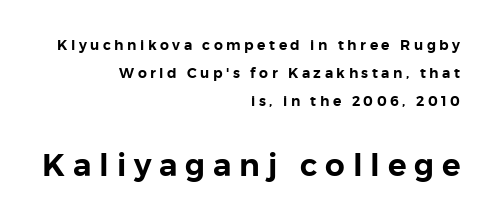
{"serif": "no", "italic": "no", "width": "normal", "stroke_contrast": "low", "x_height": "medium", "monospaced": "no", "underline": "no", "align": "right", "line_spacing": "loose", "line_spacing_ratio": 2.0, "letter_spacing": "wide", "letter_spacing_em": 0.25, "larger_block": "second", "size_ratio": 2.21, "glyph_px": 31}
